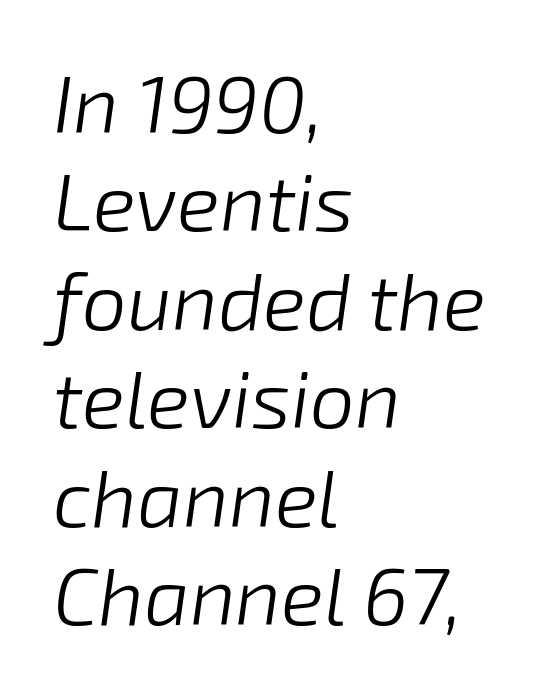
{"italic": "yes", "lean": "right", "slant_degrees": 8, "bold": "no", "weight": "light", "width": "normal", "stroke_contrast": "low", "x_height": "medium", "monospaced": "no", "underline": "no", "align": "left", "line_spacing_ratio": 1.23, "letter_spacing": "normal", "letter_spacing_em": 0.0, "glyph_px": 80}
